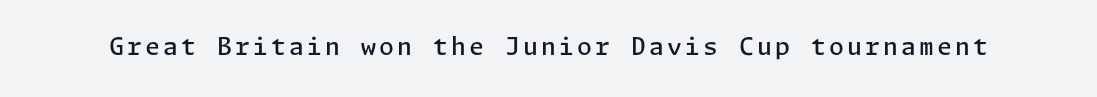
Q: Is the text bold? A: Semi-bold.
Q: Is the text italic (slanted)? A: No, it is upright.
Q: Is the text underlined? A: No.
